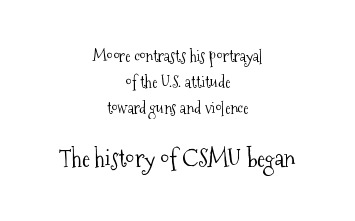
Q: Is the text bold? A: No.
Q: Is the text italic (slanted)? A: No, it is upright.
Q: Is the text underlined? A: No.
Q: How is the paragraph aligned? A: Centered.
Q: Is the spacing between letters normal or unusually wide? A: Normal.
Q: Is the spacing between lines tight, normal or loose? A: Normal.
Q: Which block of text is set in a larger size, the first (top) or the second (bottom)? A: The second (bottom) one.
